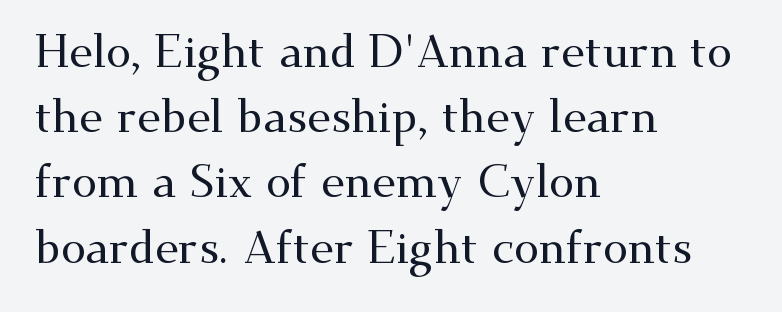
Q: Is the text italic (slanted)? A: No, it is upright.
Q: Is the typeface a serif or a sans-serif typeface? A: Serif.
Q: Is the text underlined? A: No.
Q: How is the paragraph aligned? A: Left-aligned.
Q: Is the spacing between letters normal or unusually wide? A: Normal.
Q: Is the spacing between lines tight, normal or loose? A: Normal.
Q: Width (condensed, normal, or wide)? A: Wide.
Q: Stroke contrast? A: Medium.
Q: x-height? A: Small.
Q: Monospaced? A: No.
